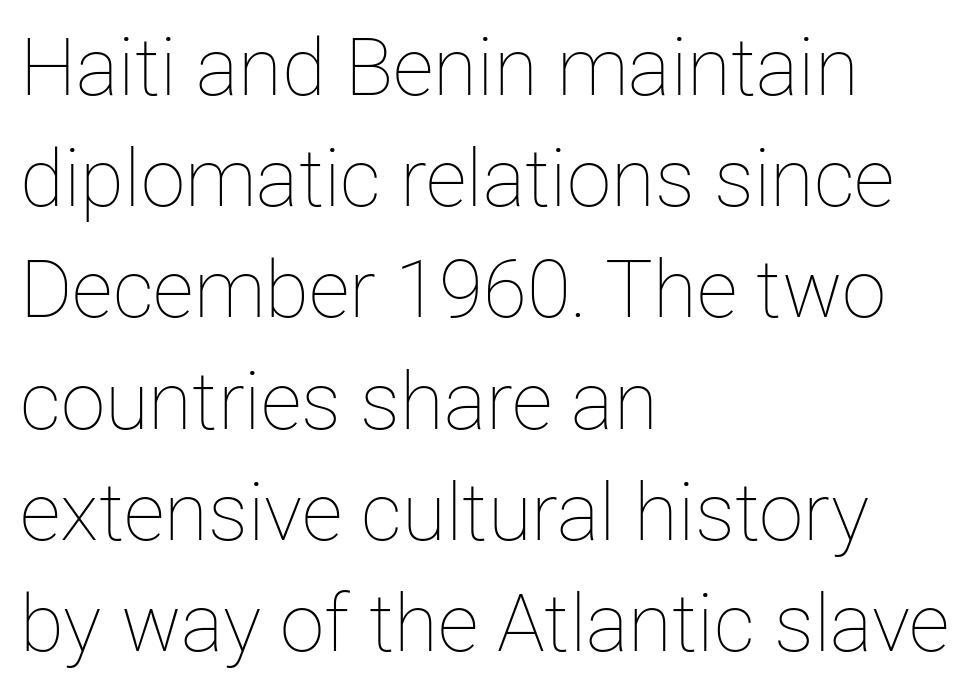
Characters remain perfectly vertical along every line. Stroke mass is kept to a normal reading level or below. The horizontal fit of the characters is conventional and even. The text block is weighted toward the left margin, trailing off unevenly rightward. Honestly, there is no underline to notice here at all.
